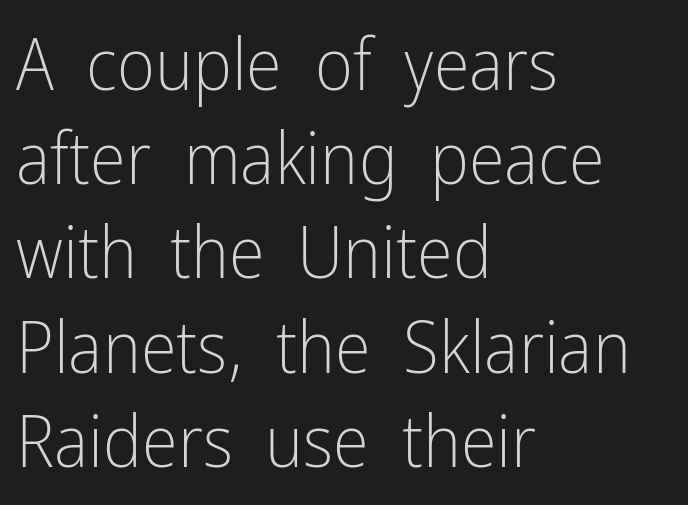
The image shows 73 px light, condensed sans-serif type, upright; set left-aligned, normal line spacing (1.29x), normal letter spacing, not underlined; low stroke contrast and a medium x-height.
